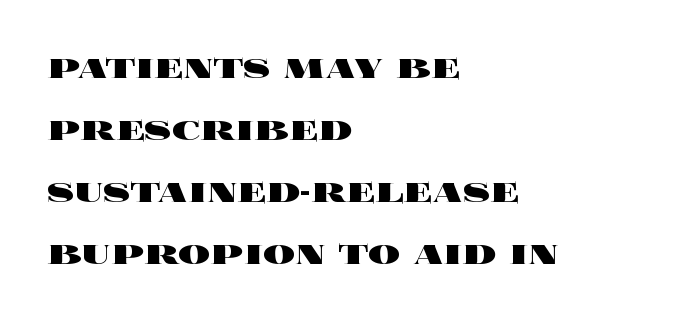
Summary of weight: heavy, a full bold. Letter spacing: default. Every character sits straight up, as roman type does. This rendering features lettering with no underline. One-word summary of the alignment: left. Varying glyph widths throughout — classic text-font behaviour.
